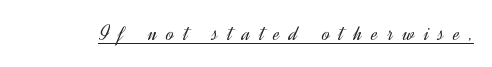
{"bold": "no", "underline": "yes", "letter_spacing": "wide", "letter_spacing_em": 0.41, "glyph_px": 23}
